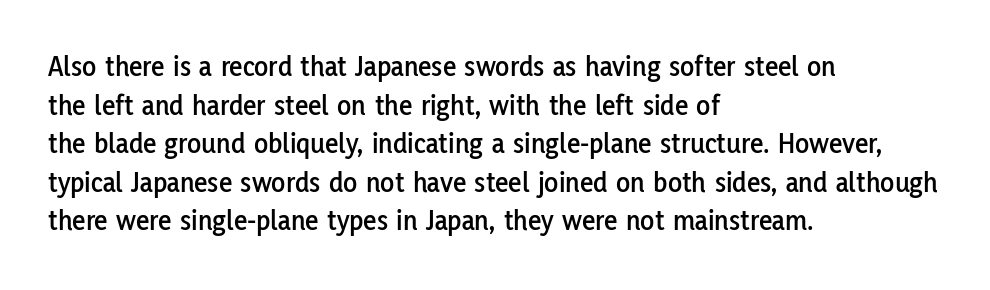
Q: Is the text italic (slanted)? A: No, it is upright.
Q: Is the typeface a serif or a sans-serif typeface? A: Sans-serif.
Q: Is the text underlined? A: No.
Q: How is the paragraph aligned? A: Left-aligned.
Q: Is the spacing between letters normal or unusually wide? A: Normal.
Q: Is the spacing between lines tight, normal or loose? A: Normal.
Q: Width (condensed, normal, or wide)? A: Normal.
Q: Stroke contrast? A: Low.
Q: x-height? A: Medium.
Q: Monospaced? A: No.
